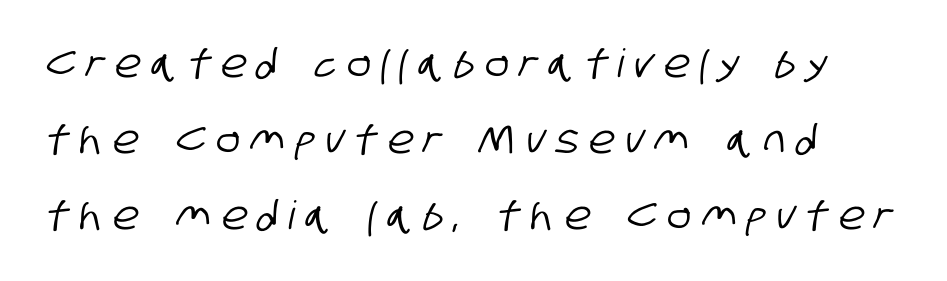
Is this a fixed-width face? No — the glyphs have proportional, varying widths. Type style note: lacks serifs. All the whitespace from short lines collects on the right. This rendering features lettering with no underline. Airy leading. Look at the tracking — it's clearly loosened, letters drifting apart.
